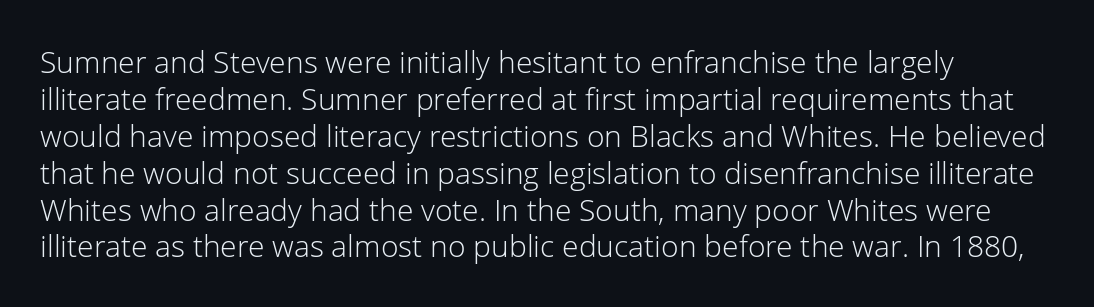
Q: Is the text bold? A: No.
Q: Is the text italic (slanted)? A: No, it is upright.
Q: Is the typeface a serif or a sans-serif typeface? A: Sans-serif.
Q: Is the text underlined? A: No.
Q: Is the spacing between letters normal or unusually wide? A: Normal.
Q: Width (condensed, normal, or wide)? A: Normal.
Q: Stroke contrast? A: Low.
Q: x-height? A: Medium.
Q: Monospaced? A: No.
